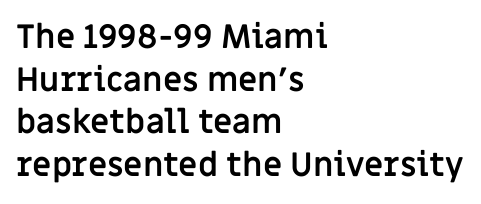
Honestly, the letter spacing is just normal — you wouldn't notice it. The letters advance in unequal steps, a hallmark of proportional type. A roman cut, with each character standing at attention. This block has exactly the height ordinary leading produces.
